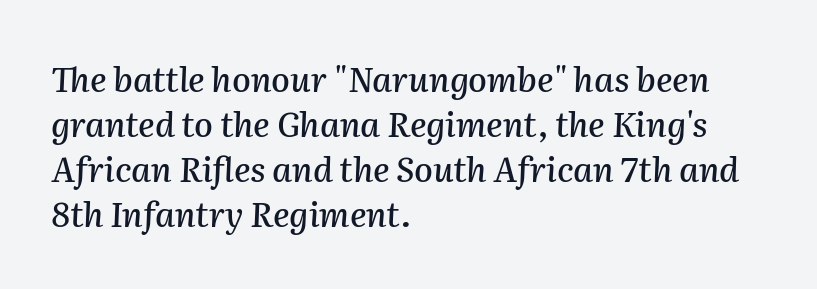
Q: Is the text italic (slanted)? A: Yes, it leans right by about 2 degrees.
Q: Is the text underlined? A: No.
Q: How is the paragraph aligned? A: Left-aligned.
Q: Is the spacing between letters normal or unusually wide? A: Normal.
Q: Is the spacing between lines tight, normal or loose? A: Normal.
Q: Width (condensed, normal, or wide)? A: Normal.
Q: Stroke contrast? A: Medium.
Q: x-height? A: Medium.
Q: Monospaced? A: No.
